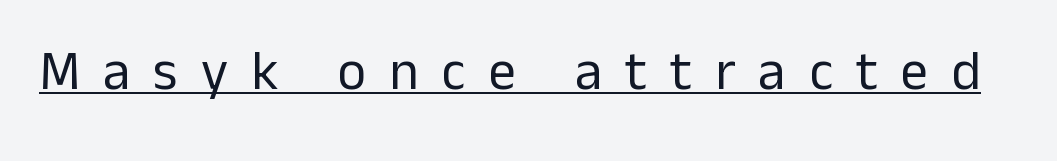
Q: Is the text bold? A: No.
Q: Is the text italic (slanted)? A: No, it is upright.
Q: Is the typeface a serif or a sans-serif typeface? A: Sans-serif.
Q: Is the text underlined? A: Yes.
Q: Is the spacing between letters normal or unusually wide? A: Unusually wide.
Q: Width (condensed, normal, or wide)? A: Normal.
Q: Stroke contrast? A: Low.
Q: x-height? A: Medium.
Q: Monospaced? A: No.
